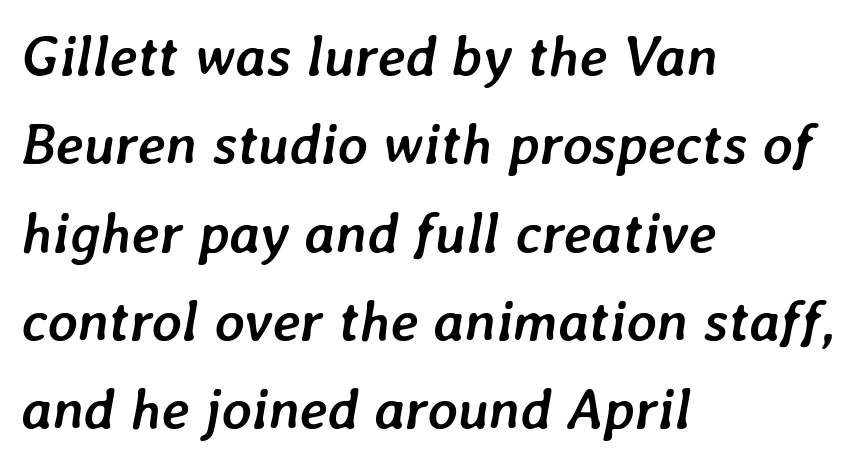
Does the weight exceed regular? Yes, all the way to bold. Quick note: underline off. The font's italic variant was chosen for this text. The ragged edge is on the right, which tells us the setting is flush left. Horizontal bands of white between lines are of average thickness. Does extra space separate the letters? No, they use regular spacing.
